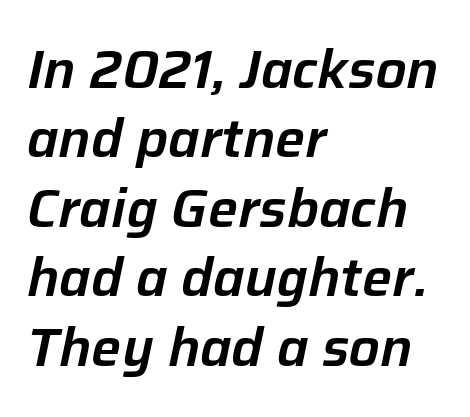
The image shows 53 px text type, italic (leaning right); set left-aligned, normal line spacing (1.31x), normal letter spacing, not underlined; low stroke contrast and a medium x-height.
